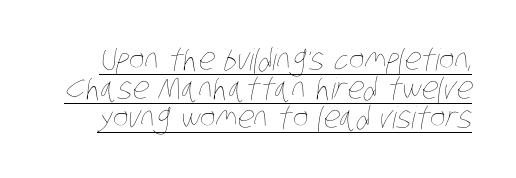
This rendering leaves character spacing at its baseline value. Heaviness? Minimal to ordinary, like unemphasized prose. A typesetter would call this leading minimal, almost set solid. Each letter keeps its own natural width here, so spacing adapts to shape. Check the space under the baseline: a stroke is drawn there.
